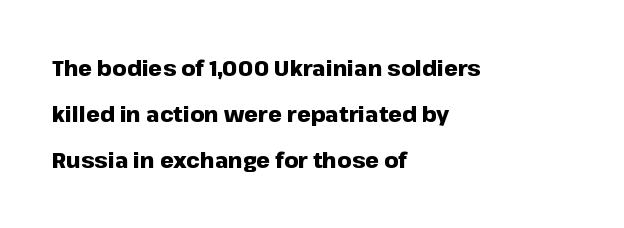
{"italic": "no", "bold": "yes", "underline": "no", "align": "left", "line_spacing": "loose", "line_spacing_ratio": 2.1, "letter_spacing": "normal", "letter_spacing_em": 0.0, "glyph_px": 22}
